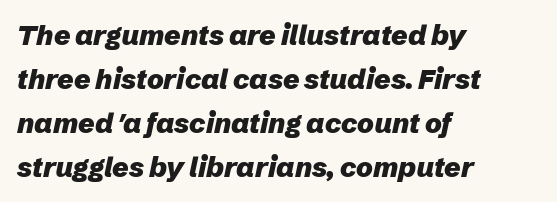
The image shows 28 px heavy type, italic (leaning right); set left-aligned, normal line spacing (1.57x), normal letter spacing, not underlined; low stroke contrast and a medium x-height.
